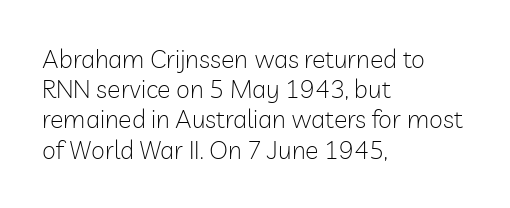
In terms of posture, this sample is upright. The rendering keeps characters at their native spacing. Caption: face not bold, strokes unweighted. The string is rendered with underlining switched off. Horizontal alignment here is leftward, the default for most running prose.
